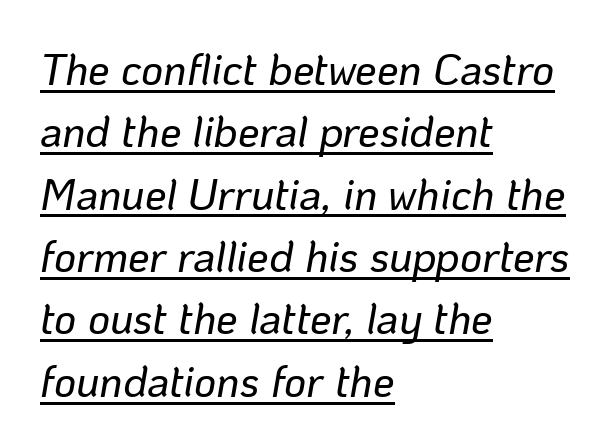
The text carries the slant typical of an italic or oblique font. The rendering uses a moderate line-height, typical for paragraphs. What stands out about the letter spacing? Nothing — it is the standard amount. The sample's only ornament is a line tracing under the words. The lines are quadded left.
